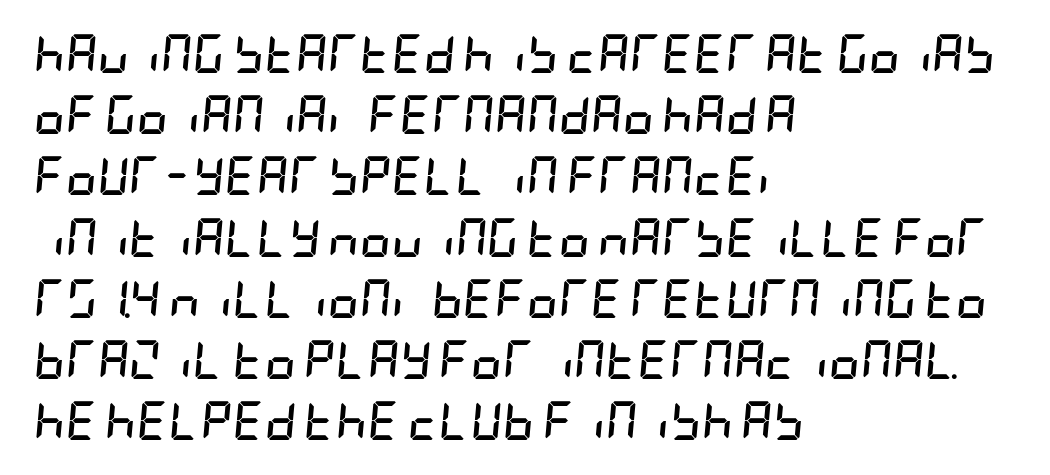
The characters look thick and weighty, a clear bold. The rendering anchors every line to the left-hand side. Rows of type keep a routine distance in the vertical direction. Nobody drew a line under any word here. What stands out about the letter spacing? Nothing — it is the standard amount. This sample uses an oblique cut, with every glyph tilted off the vertical.
